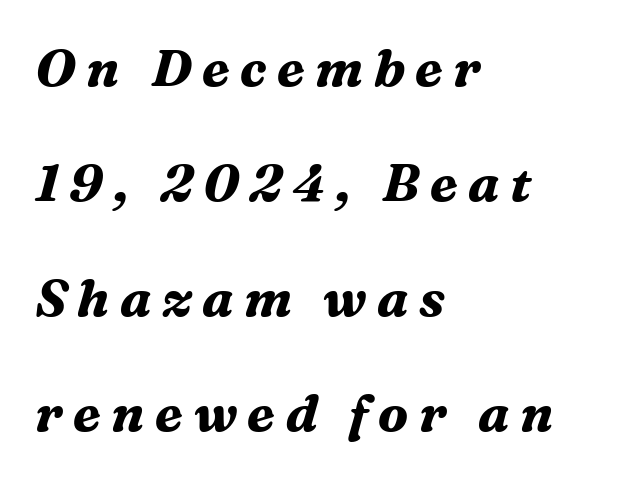
Each letter keeps its own natural width here, so spacing adapts to shape. Slant detected: the letters are inclined. The type is letterspaced generously, with wide tracking. Observe the serifs anchoring each vertical stroke in this sample. The words here are not underlined.
